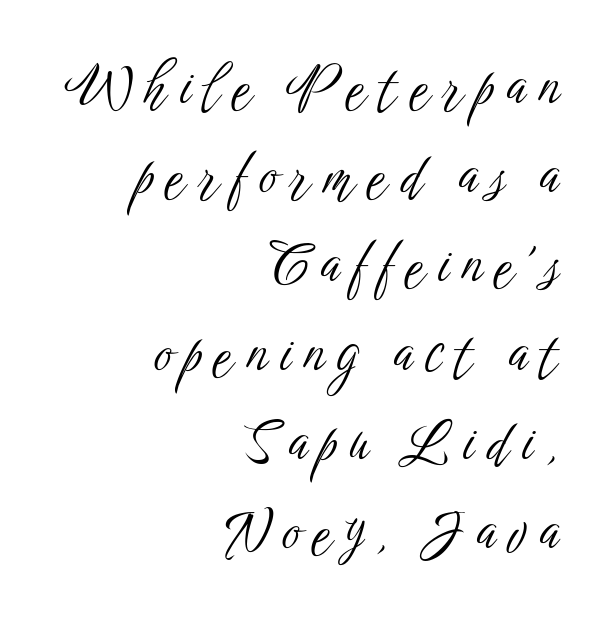
Q: Is the text bold? A: No.
Q: Is the text italic (slanted)? A: Yes.
Q: Is the typeface a serif or a sans-serif typeface? A: Sans-serif.
Q: Is the text underlined? A: No.
Q: How is the paragraph aligned? A: Right-aligned.
Q: Is the spacing between letters normal or unusually wide? A: Unusually wide.
Q: Is the spacing between lines tight, normal or loose? A: Normal.
Q: Width (condensed, normal, or wide)? A: Condensed.
Q: Stroke contrast? A: Low.
Q: x-height? A: Medium.
Q: Monospaced? A: No.
